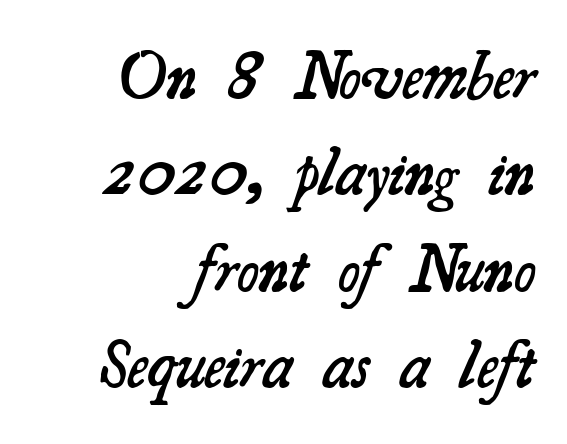
{"serif": "yes", "bold": "semi", "weight": "semibold", "width": "normal", "stroke_contrast": "medium", "x_height": "small", "monospaced": "no", "underline": "no", "align": "right", "line_spacing": "normal", "line_spacing_ratio": 1.46, "letter_spacing": "normal", "letter_spacing_em": 0.0, "glyph_px": 66}
